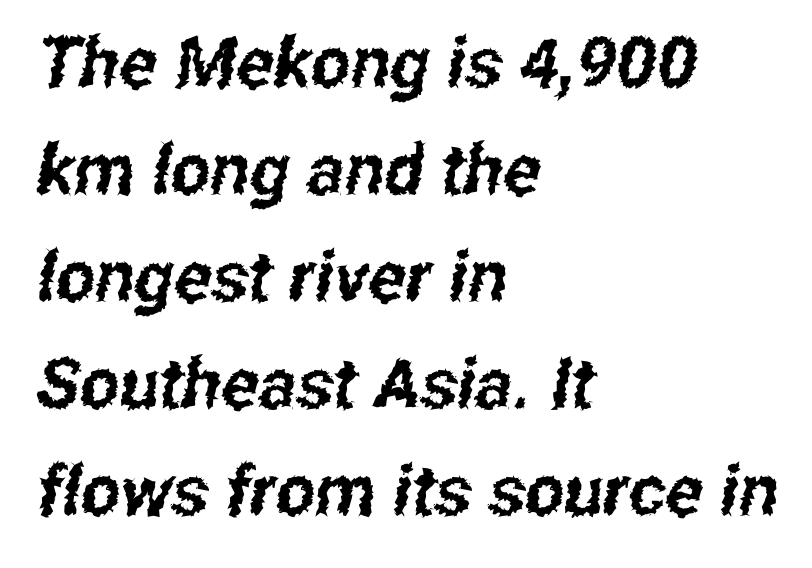
Q: Is the typeface a serif or a sans-serif typeface? A: Sans-serif.
Q: Is the text underlined? A: No.
Q: How is the paragraph aligned? A: Left-aligned.
Q: Is the spacing between letters normal or unusually wide? A: Normal.
Q: Is the spacing between lines tight, normal or loose? A: Normal.
Q: Width (condensed, normal, or wide)? A: Condensed.
Q: Stroke contrast? A: Low.
Q: x-height? A: Medium.
Q: Monospaced? A: No.
